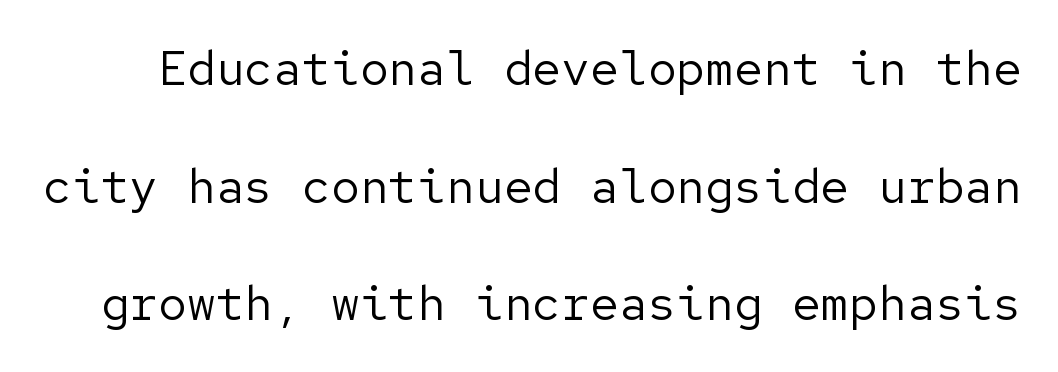
Note: no serifs on the glyphs. Letter spacing: default. In terms of posture, this sample is upright. Baseline-to-baseline distance is far greater than the letter height. No extra ink here — the face is not bold.
